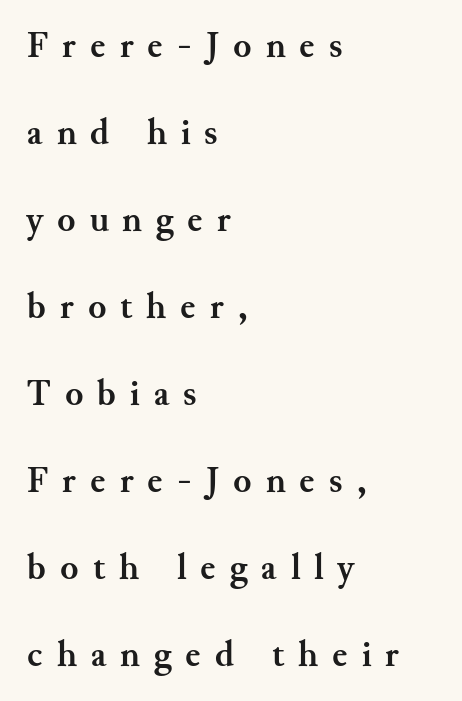
{"serif": "yes", "italic": "no", "bold": "yes", "weight": "semibold", "width": "normal", "stroke_contrast": "medium", "x_height": "small", "monospaced": "no", "underline": "no", "align": "left", "line_spacing": "loose", "line_spacing_ratio": 2.35, "letter_spacing": "wide", "letter_spacing_em": 0.38, "glyph_px": 37}
